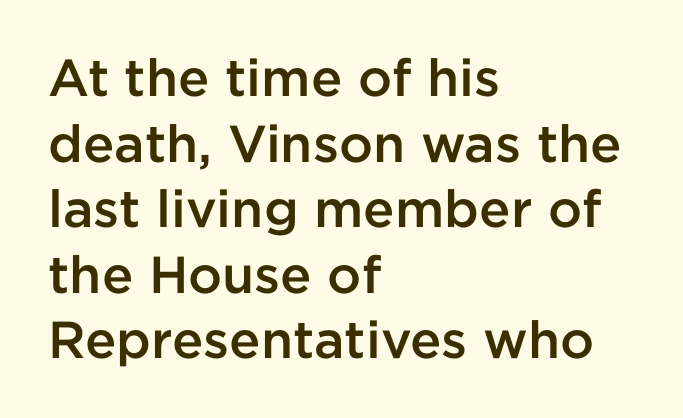
The image shows 52 px semibold sans-serif type, upright; set left-aligned, normal line spacing (1.26x), normal letter spacing, not underlined; low stroke contrast and a medium x-height.
